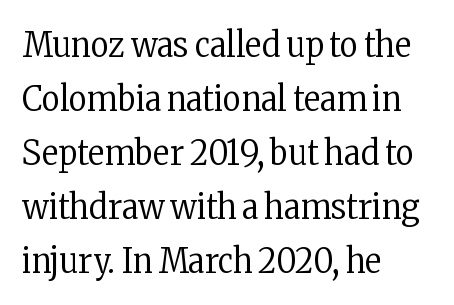
{"serif": "yes", "italic": "no", "bold": "no", "weight": "regular", "width": "condensed", "stroke_contrast": "low", "x_height": "medium", "monospaced": "no", "underline": "no", "align": "left", "line_spacing": "normal", "line_spacing_ratio": 1.54, "letter_spacing": "normal", "letter_spacing_em": 0.0, "glyph_px": 35}
